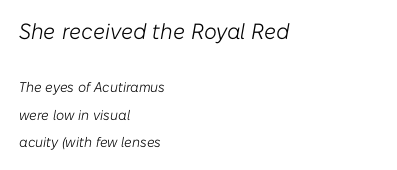
The font's italic variant was chosen for this text. The rendering keeps characters at their native spacing. Between these two stacked blocks, the higher one wins on size. Leftover space on each line is placed entirely after the last word.
